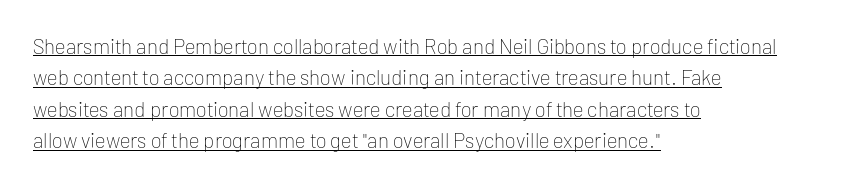
{"italic": "no", "bold": "no", "underline": "yes", "align": "left", "line_spacing": "normal", "line_spacing_ratio": 1.5, "letter_spacing": "normal", "letter_spacing_em": 0.0, "glyph_px": 21}
